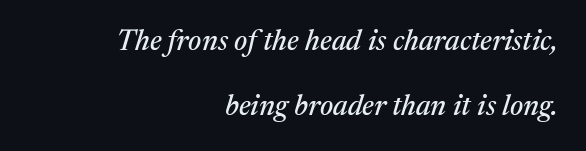
The image shows 29 px serif type, italic (leaning right); set right-aligned, loose line spacing (2.24x), normal letter spacing, not underlined; medium stroke contrast and a medium x-height.
